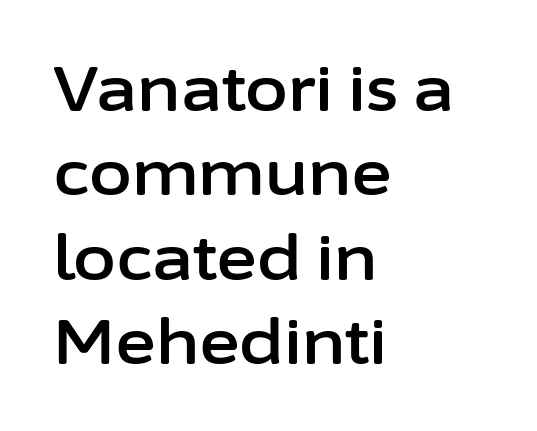
Honestly, the letter spacing is just normal — you wouldn't notice it. The font family rendered here belongs to the sans-serif group. Has an underline been added? It has not. Upright lettering throughout. The block of text has a typical density, with ordinary space between rows. These lines are rendered in a variable-pitch font.
